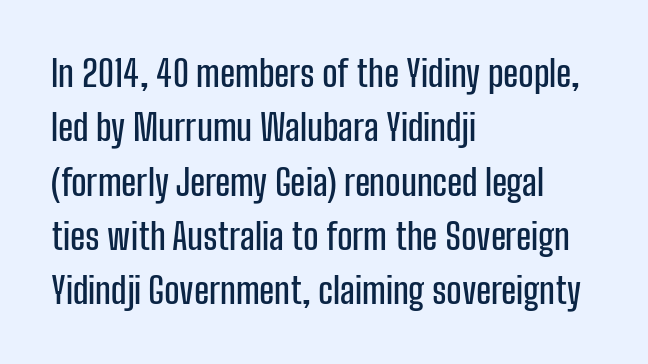
The image shows 36 px condensed sans-serif type, upright; set left-aligned, normal line spacing (1.51x), normal letter spacing, not underlined; low stroke contrast and a medium x-height.
